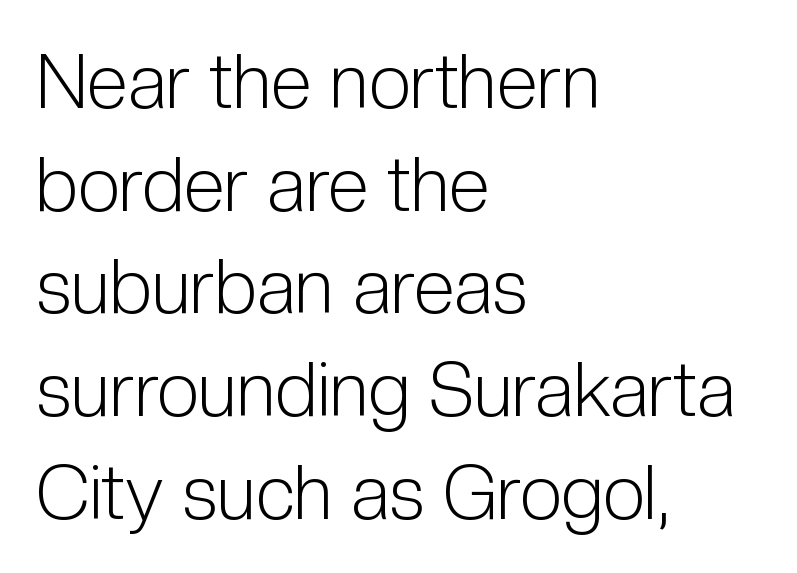
{"serif": "no", "italic": "no", "bold": "no", "weight": "light", "width": "condensed", "stroke_contrast": "low", "x_height": "medium", "monospaced": "no", "underline": "no", "align": "left", "line_spacing": "normal", "line_spacing_ratio": 1.37, "letter_spacing": "normal", "letter_spacing_em": 0.0, "glyph_px": 75}
